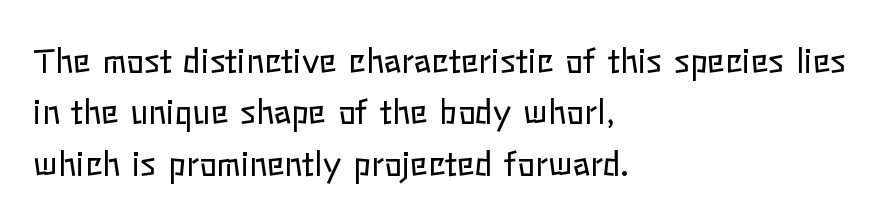
The image shows 33 px regular-weight type, upright; set left-aligned, normal line spacing (1.56x), normal letter spacing, not underlined; low stroke contrast and a medium x-height.
